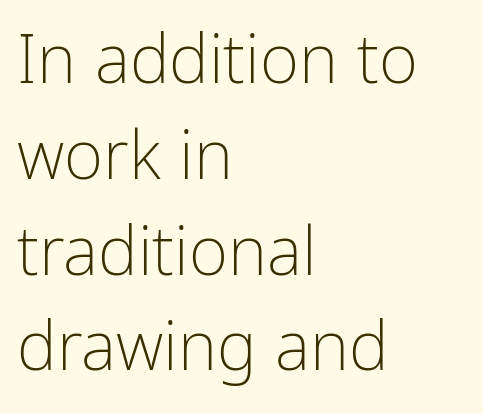
Rendered with straight, roman letterforms. Only glyphs here, with clear space below each row. Each letter keeps its own natural width here, so spacing adapts to shape. This is sans-serif lettering, the kind often seen on screens and signage. Regular leading.
